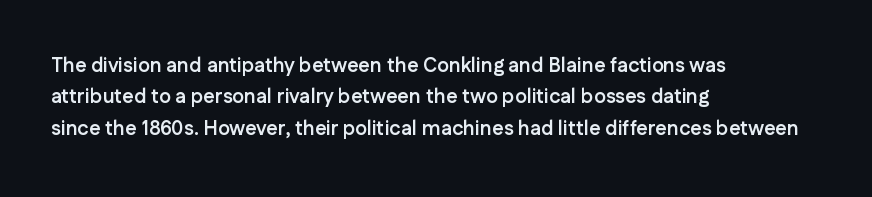
{"italic": "no", "bold": "yes", "underline": "no", "align": "left", "line_spacing": "normal", "line_spacing_ratio": 1.57, "letter_spacing": "normal", "letter_spacing_em": 0.0, "glyph_px": 20}
